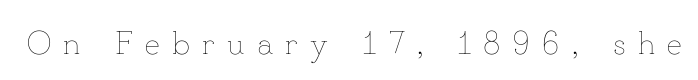
Spacing verdict: proportional, widths tailored to each character. No extra ink here — the face is not bold. This sample uses expanded letter spacing, leaving extra air between glyphs. Decoration check: the copy has no underline. Posture: upright roman.
